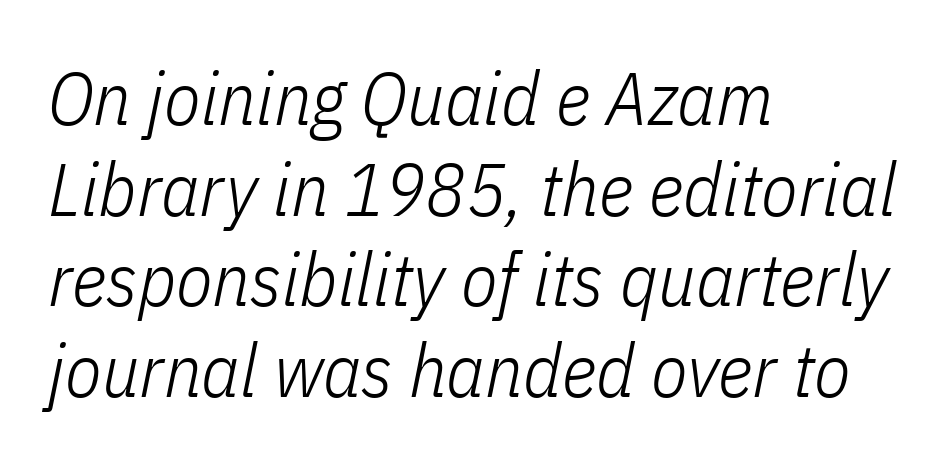
{"italic": "yes", "lean": "right", "slant_degrees": 11, "bold": "no", "weight": "light", "width": "condensed", "stroke_contrast": "low", "x_height": "medium", "monospaced": "no", "underline": "no", "align": "left", "line_spacing_ratio": 1.21, "letter_spacing": "normal", "letter_spacing_em": 0.0, "glyph_px": 75}
